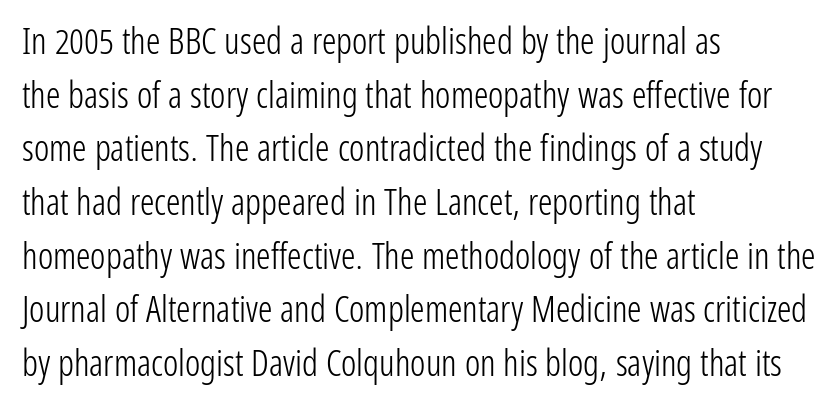
Q: Is the text bold? A: No.
Q: Is the text italic (slanted)? A: No, it is upright.
Q: Is the typeface a serif or a sans-serif typeface? A: Sans-serif.
Q: Is the text underlined? A: No.
Q: How is the paragraph aligned? A: Left-aligned.
Q: Is the spacing between letters normal or unusually wide? A: Normal.
Q: Is the spacing between lines tight, normal or loose? A: Normal.
Q: Width (condensed, normal, or wide)? A: Condensed.
Q: Stroke contrast? A: Low.
Q: x-height? A: Medium.
Q: Monospaced? A: No.
